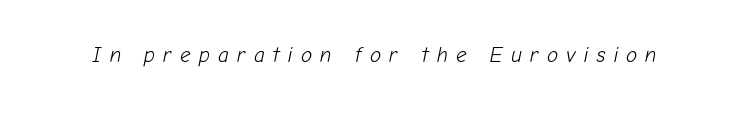
The image shows 21 px text type, italic (leaning right); set unusually wide letter spacing (+0.39 em), not underlined.
